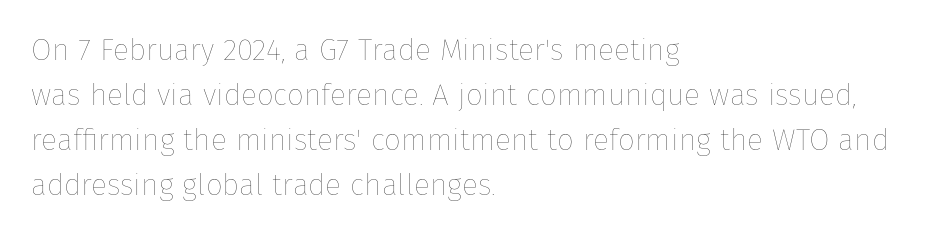
The image shows 30 px thin type, upright; set left-aligned, normal line spacing (1.5x), normal letter spacing, not underlined; low stroke contrast and a medium x-height.
